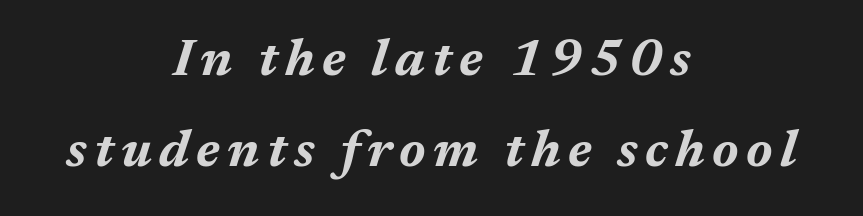
The image shows 52 px bold type, italic (leaning right); set centered, line spacing 1.75x, not underlined; medium stroke contrast and a medium x-height.
